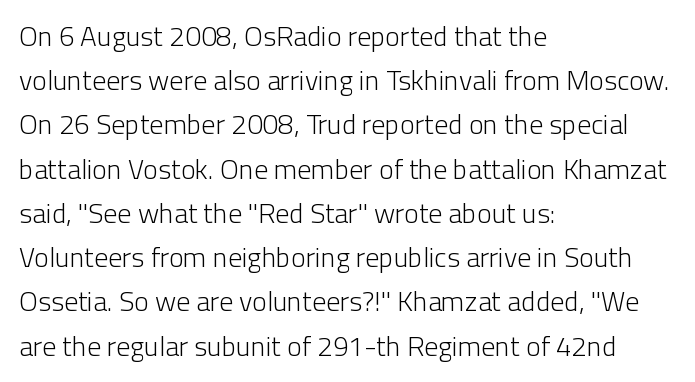
The image shows 28 px light sans-serif type, upright; set left-aligned, normal line spacing (1.58x), normal letter spacing, not underlined; low stroke contrast and a medium x-height.
